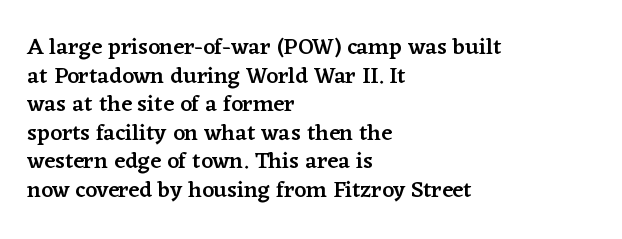
The passage shown is not underscored anywhere. On the weight axis this lands at semibold, roughly 600. Nothing unusual about the tracking: characters are spaced as the font intends. This is roman type, the default non-slanted kind. The paragraph has a hard left edge and a soft right edge.
